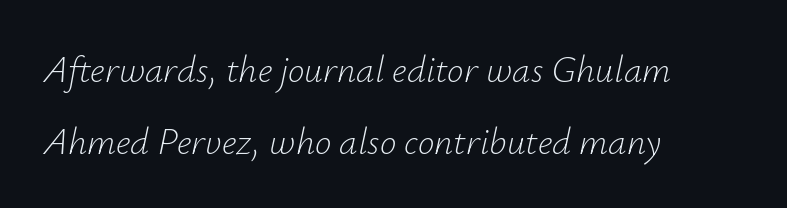
Q: Is the text bold? A: No.
Q: Is the text italic (slanted)? A: Yes, it leans right by about 12 degrees.
Q: Is the text underlined? A: No.
Q: How is the paragraph aligned? A: Left-aligned.
Q: Is the spacing between letters normal or unusually wide? A: Normal.
Q: Is the spacing between lines tight, normal or loose? A: Loose.
Q: Width (condensed, normal, or wide)? A: Normal.
Q: Stroke contrast? A: Low.
Q: x-height? A: Small.
Q: Monospaced? A: No.
